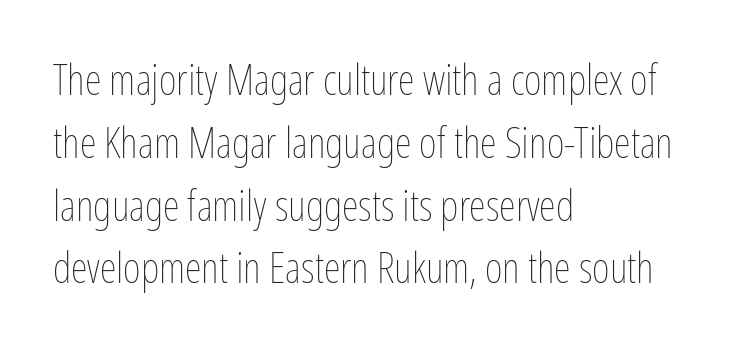
Q: Is the text bold? A: No.
Q: Is the text italic (slanted)? A: No, it is upright.
Q: Is the text underlined? A: No.
Q: How is the paragraph aligned? A: Left-aligned.
Q: Is the spacing between letters normal or unusually wide? A: Normal.
Q: Is the spacing between lines tight, normal or loose? A: Normal.
Q: Width (condensed, normal, or wide)? A: Condensed.
Q: Stroke contrast? A: Low.
Q: x-height? A: Medium.
Q: Monospaced? A: No.
